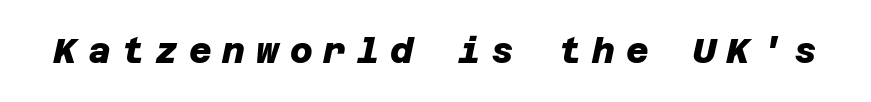
The image shows 35 px heavy sans-serif type; set unusually wide letter spacing (+0.31 em), not underlined; low stroke contrast and a large x-height.
